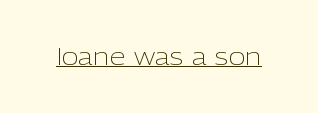
The image shows 23 px text type, upright; set normal letter spacing, underlined.
